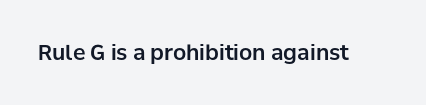
Q: Is the text italic (slanted)? A: No, it is upright.
Q: Is the text underlined? A: No.
Q: Is the spacing between letters normal or unusually wide? A: Normal.
